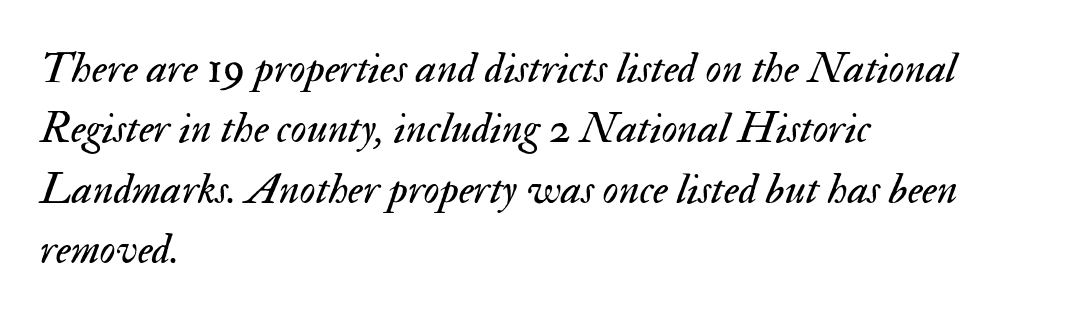
{"italic": "yes", "lean": "right", "slant_degrees": 17, "bold": "no", "weight": "regular", "width": "normal", "stroke_contrast": "medium", "x_height": "small", "monospaced": "no", "underline": "no", "align": "left", "line_spacing": "normal", "line_spacing_ratio": 1.37, "letter_spacing": "normal", "letter_spacing_em": 0.0, "glyph_px": 44}
